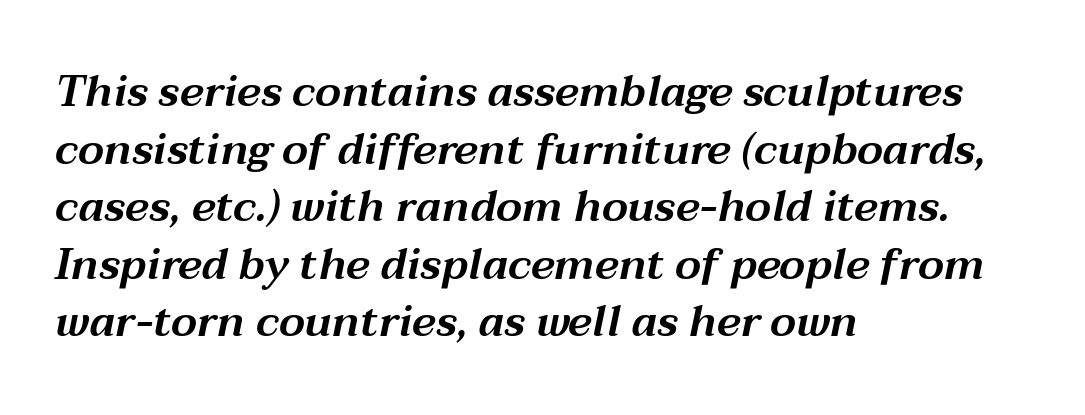
Q: Is the text italic (slanted)? A: Yes, it leans right by about 12 degrees.
Q: Is the text underlined? A: No.
Q: How is the paragraph aligned? A: Left-aligned.
Q: Is the spacing between letters normal or unusually wide? A: Normal.
Q: Is the spacing between lines tight, normal or loose? A: Normal.
Q: Width (condensed, normal, or wide)? A: Wide.
Q: Stroke contrast? A: Medium.
Q: x-height? A: Medium.
Q: Monospaced? A: No.
